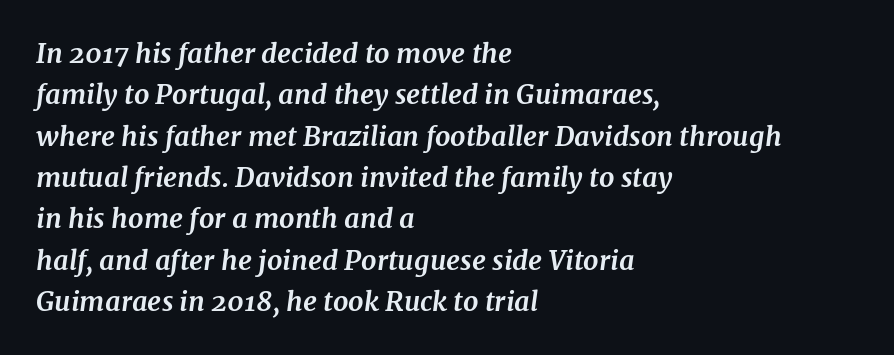
The image shows 27 px bold type, italic (leaning right); set left-aligned, normal line spacing (1.53x), normal letter spacing, not underlined.
